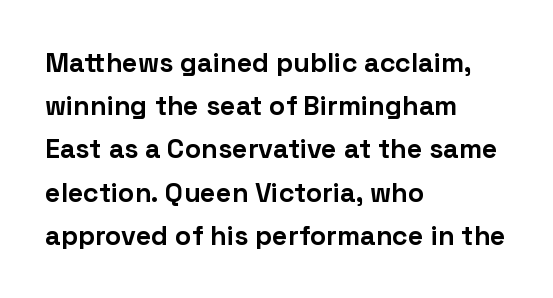
The image shows 27 px bold type, upright; set left-aligned, normal line spacing (1.6x), normal letter spacing, not underlined.
